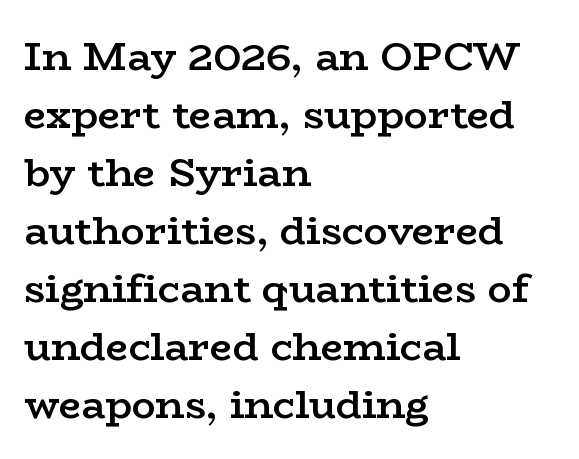
The image shows 40 px semibold, wide serif type, upright; set left-aligned, normal line spacing (1.45x), normal letter spacing, not underlined; low stroke contrast and a medium x-height.
